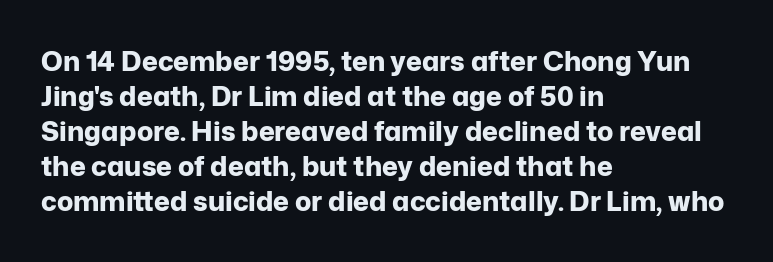
The image shows 27 px bold type, upright; set left-aligned, normal line spacing (1.3x), normal letter spacing, not underlined.
